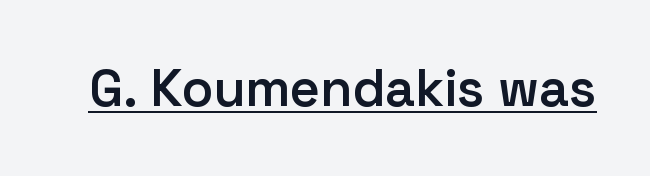
Q: Is the text bold? A: Semi-bold.
Q: Is the text italic (slanted)? A: No, it is upright.
Q: Is the typeface a serif or a sans-serif typeface? A: Sans-serif.
Q: Is the text underlined? A: Yes.
Q: Is the spacing between letters normal or unusually wide? A: Normal.
Q: Width (condensed, normal, or wide)? A: Normal.
Q: Stroke contrast? A: Low.
Q: x-height? A: Medium.
Q: Monospaced? A: No.
